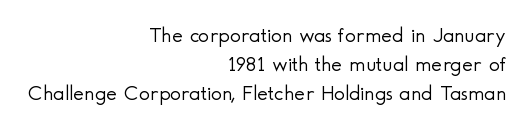
The image shows 21 px text type, upright; set right-aligned, normal line spacing (1.38x), normal letter spacing, not underlined.
